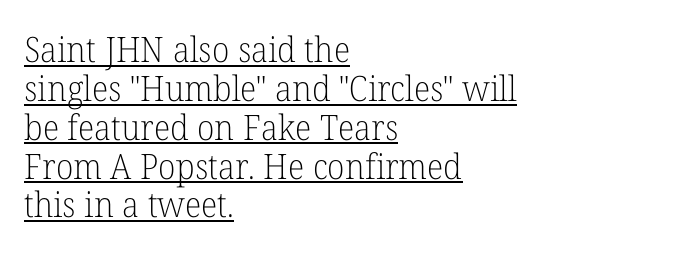
The image shows 35 px light serif type, upright; set left-aligned, tight line spacing (1.11x), normal letter spacing, underlined; low stroke contrast and a medium x-height.
